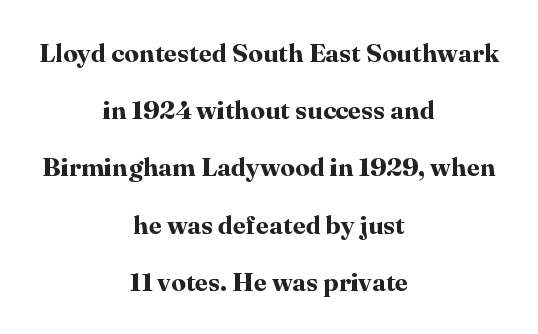
The image shows 26 px bold type, upright; set centered, loose line spacing (2.2x), normal letter spacing, not underlined.
